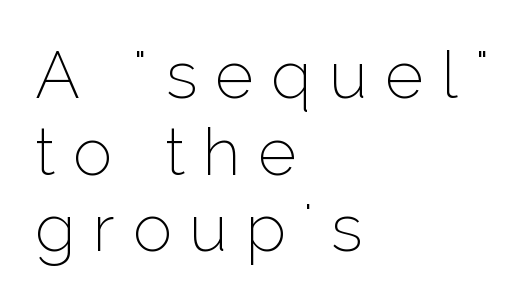
The image shows 66 px thin sans-serif type, upright; set left-aligned, line spacing 1.16x, unusually wide letter spacing (+0.27 em), not underlined; low stroke contrast and a medium x-height.
